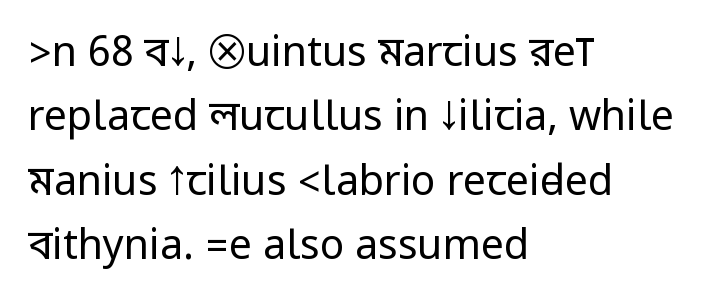
The image shows 41 px regular-weight, condensed sans-serif type, upright; set left-aligned, normal line spacing (1.57x), normal letter spacing, not underlined; low stroke contrast.
